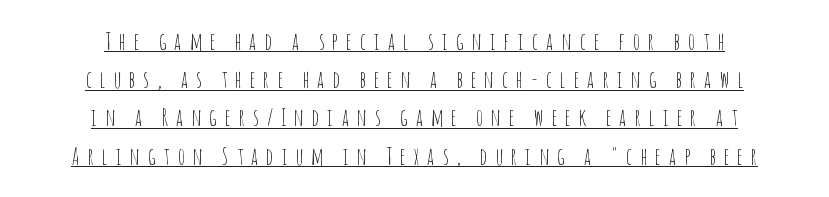
{"italic": "no", "bold": "no", "underline": "yes", "align": "center", "line_spacing": "normal", "line_spacing_ratio": 1.66, "letter_spacing": "wide", "letter_spacing_em": 0.35, "glyph_px": 23}
